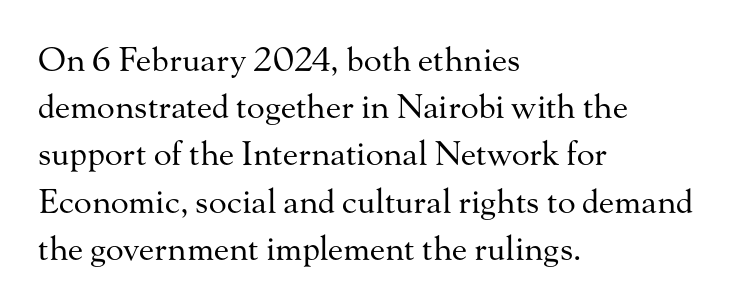
Q: Is the text bold? A: No.
Q: Is the text italic (slanted)? A: No, it is upright.
Q: Is the typeface a serif or a sans-serif typeface? A: Serif.
Q: Is the text underlined? A: No.
Q: How is the paragraph aligned? A: Left-aligned.
Q: Is the spacing between letters normal or unusually wide? A: Normal.
Q: Is the spacing between lines tight, normal or loose? A: Normal.
Q: Width (condensed, normal, or wide)? A: Normal.
Q: Stroke contrast? A: Medium.
Q: x-height? A: Small.
Q: Monospaced? A: No.
